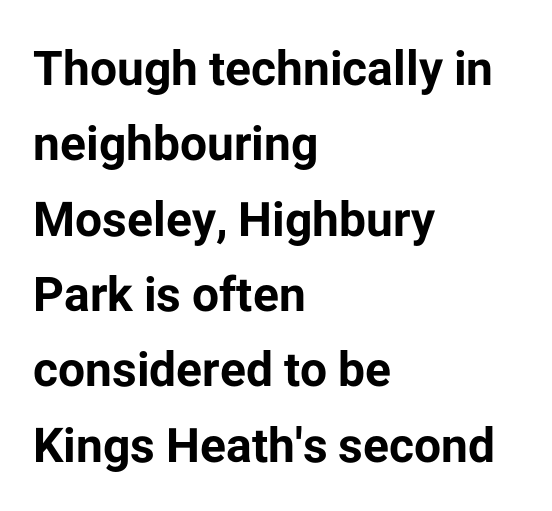
{"serif": "no", "italic": "no", "bold": "yes", "weight": "bold", "width": "normal", "stroke_contrast": "low", "x_height": "medium", "monospaced": "no", "underline": "no", "align": "left", "line_spacing": "normal", "line_spacing_ratio": 1.57, "letter_spacing": "normal", "letter_spacing_em": 0.0, "glyph_px": 48}
